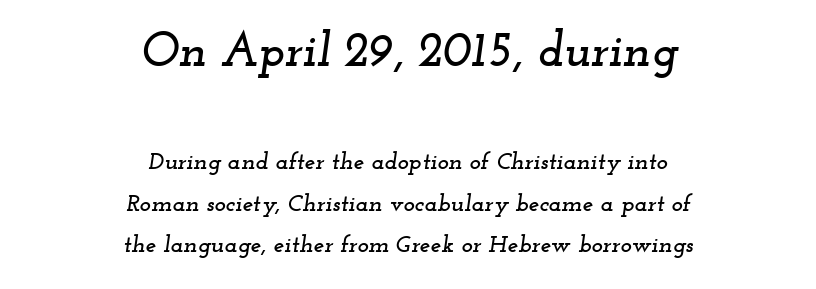
You could call the tracking neutral — neither tight nor loose. Every row of glyphs is offset so its center matches the block's center. The text carries the slant typical of an italic or oblique font. The baseline area is clear. Spacing verdict: proportional, widths tailored to each character. This is serif lettering, the kind often seen in printed books.
